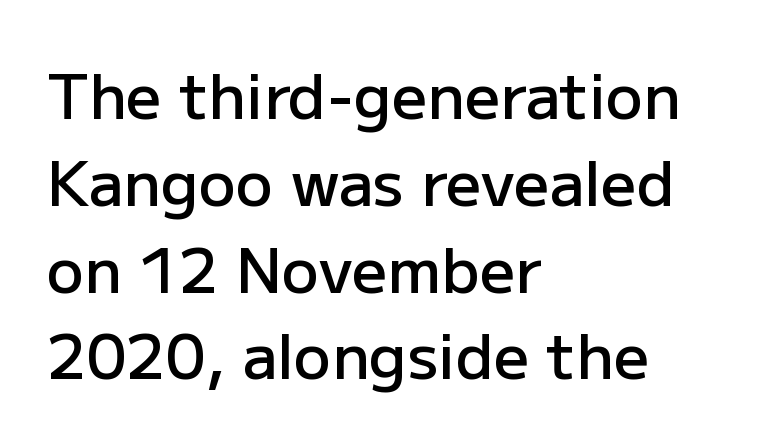
The text block is weighted toward the left margin, trailing off unevenly rightward. Examine the stroke ends and you'll find no serifs. A typesetter would mark this as roman, not italic. What weight is shown? A semibold, between regular and bold. What stands out about the letter spacing? Nothing — it is the standard amount.
